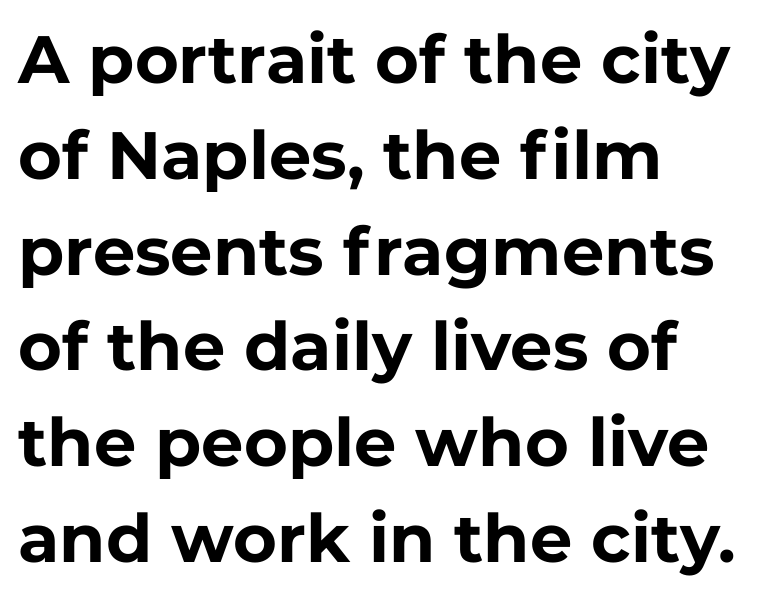
Q: Is the text bold? A: Yes.
Q: Is the text italic (slanted)? A: No, it is upright.
Q: Is the typeface a serif or a sans-serif typeface? A: Sans-serif.
Q: Is the text underlined? A: No.
Q: How is the paragraph aligned? A: Left-aligned.
Q: Is the spacing between letters normal or unusually wide? A: Normal.
Q: Is the spacing between lines tight, normal or loose? A: Normal.
Q: Width (condensed, normal, or wide)? A: Normal.
Q: Stroke contrast? A: Low.
Q: x-height? A: Medium.
Q: Monospaced? A: No.
